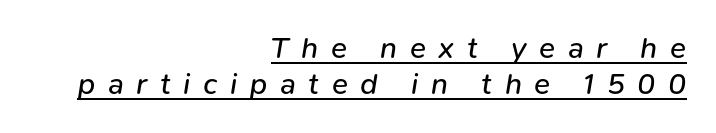
{"italic": "yes", "lean": "right", "slant_degrees": 9, "bold": "no", "weight": "regular", "width": "normal", "stroke_contrast": "low", "x_height": "medium", "monospaced": "no", "underline": "yes", "align": "right", "line_spacing_ratio": 1.21, "letter_spacing": "wide", "letter_spacing_em": 0.42, "glyph_px": 30}
